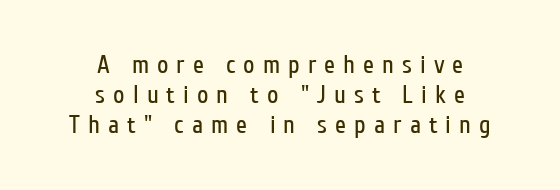
The image shows 25 px text type, upright; set centered, line spacing 1.2x, unusually wide letter spacing (+0.32 em), not underlined.
